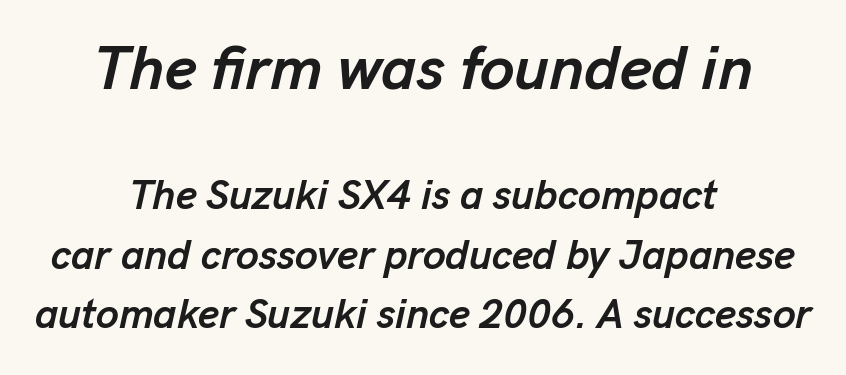
Q: Is the text bold? A: Yes.
Q: Is the text italic (slanted)? A: Yes, it leans right by about 13 degrees.
Q: Is the text underlined? A: No.
Q: How is the paragraph aligned? A: Centered.
Q: Is the spacing between letters normal or unusually wide? A: Normal.
Q: Is the spacing between lines tight, normal or loose? A: Normal.
Q: Which block of text is set in a larger size, the first (top) or the second (bottom)? A: The first (top) one.
Q: Width (condensed, normal, or wide)? A: Normal.
Q: Stroke contrast? A: Low.
Q: x-height? A: Medium.
Q: Monospaced? A: No.
